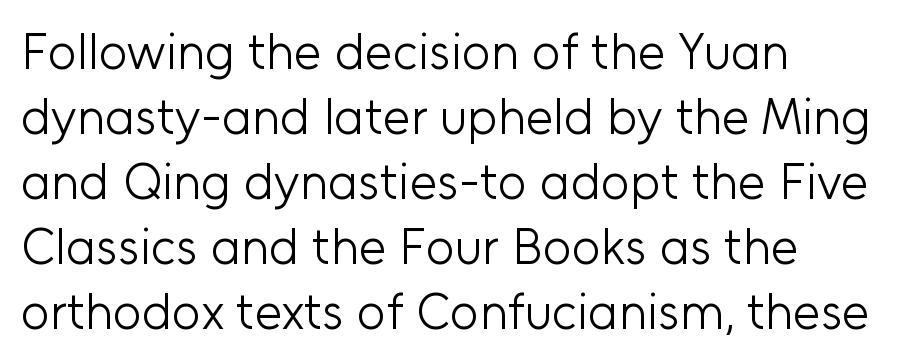
The image shows 50 px light sans-serif type, upright; set left-aligned, normal line spacing (1.3x), normal letter spacing, not underlined; low stroke contrast and a medium x-height.
